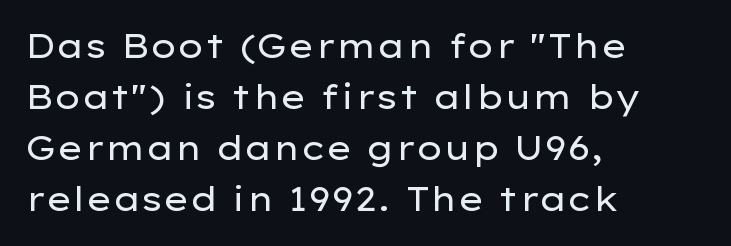
The image shows 33 px regular-weight, wide sans-serif type, upright; set left-aligned, normal line spacing (1.55x), normal letter spacing, not underlined; low stroke contrast and a medium x-height.
